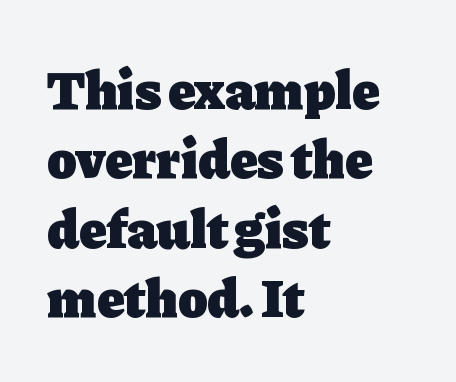
{"serif": "yes", "italic": "no", "bold": "yes", "weight": "heavy", "width": "normal", "stroke_contrast": "low", "x_height": "medium", "monospaced": "no", "underline": "no", "align": "left", "line_spacing": "normal", "line_spacing_ratio": 1.26, "letter_spacing": "normal", "letter_spacing_em": 0.0, "glyph_px": 55}
